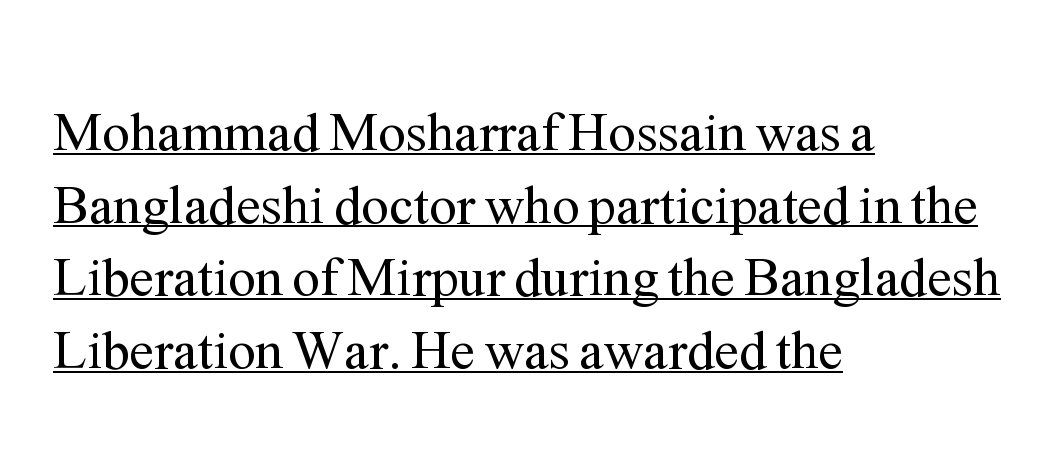
The image shows 55 px regular-weight serif type, upright; set left-aligned, normal line spacing (1.32x), normal letter spacing, underlined; medium stroke contrast and a medium x-height.
